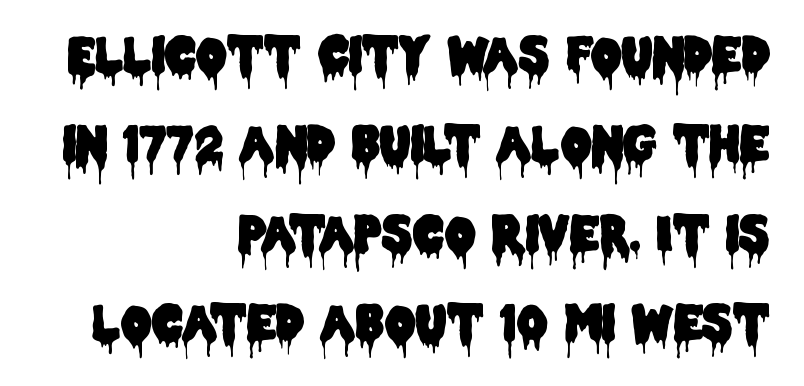
{"serif": "no", "italic": "no", "width": "condensed", "stroke_contrast": "low", "x_height": "large", "monospaced": "no", "underline": "no", "align": "right", "line_spacing_ratio": 1.86, "letter_spacing": "normal", "letter_spacing_em": 0.0, "glyph_px": 48}
